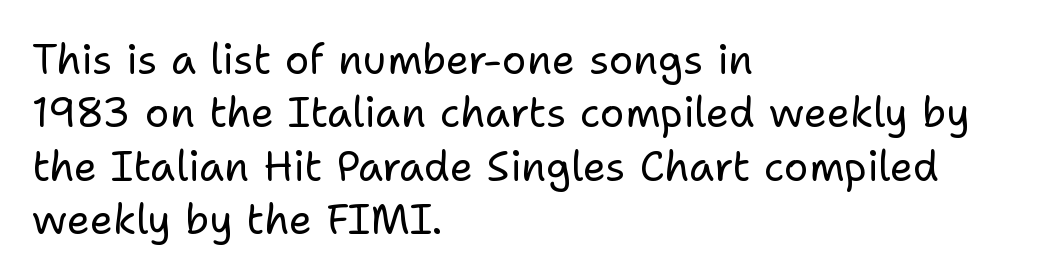
Q: Is the text bold? A: No.
Q: Is the text italic (slanted)? A: No, it is upright.
Q: Is the typeface a serif or a sans-serif typeface? A: Sans-serif.
Q: Is the text underlined? A: No.
Q: How is the paragraph aligned? A: Left-aligned.
Q: Is the spacing between letters normal or unusually wide? A: Normal.
Q: Is the spacing between lines tight, normal or loose? A: Normal.
Q: Width (condensed, normal, or wide)? A: Normal.
Q: Stroke contrast? A: Low.
Q: x-height? A: Medium.
Q: Monospaced? A: No.
